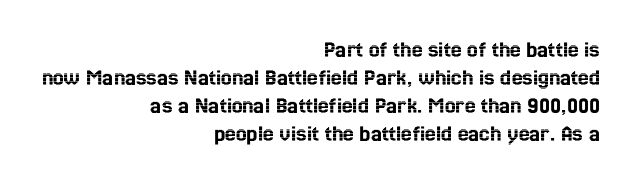
A roman cut, with each character standing at attention. Anything drawn beneath the words? Only blank space. The typesetter chose a ragged-left arrangement here. Short note: letters normally spaced.
